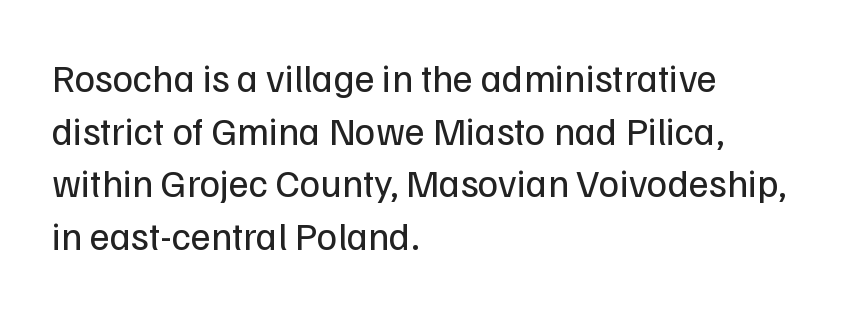
Q: Is the text bold? A: No.
Q: Is the text italic (slanted)? A: No, it is upright.
Q: Is the typeface a serif or a sans-serif typeface? A: Sans-serif.
Q: Is the text underlined? A: No.
Q: How is the paragraph aligned? A: Left-aligned.
Q: Is the spacing between letters normal or unusually wide? A: Normal.
Q: Is the spacing between lines tight, normal or loose? A: Normal.
Q: Width (condensed, normal, or wide)? A: Normal.
Q: Stroke contrast? A: Low.
Q: x-height? A: Medium.
Q: Monospaced? A: No.
